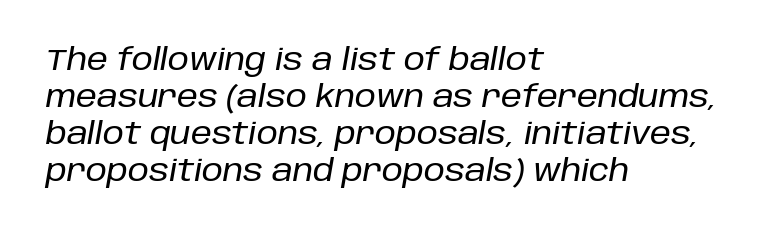
Q: Is the text italic (slanted)? A: Yes, it leans right by about 10 degrees.
Q: Is the text underlined? A: No.
Q: How is the paragraph aligned? A: Left-aligned.
Q: Is the spacing between letters normal or unusually wide? A: Normal.
Q: Width (condensed, normal, or wide)? A: Normal.
Q: Stroke contrast? A: Low.
Q: x-height? A: Large.
Q: Monospaced? A: No.
